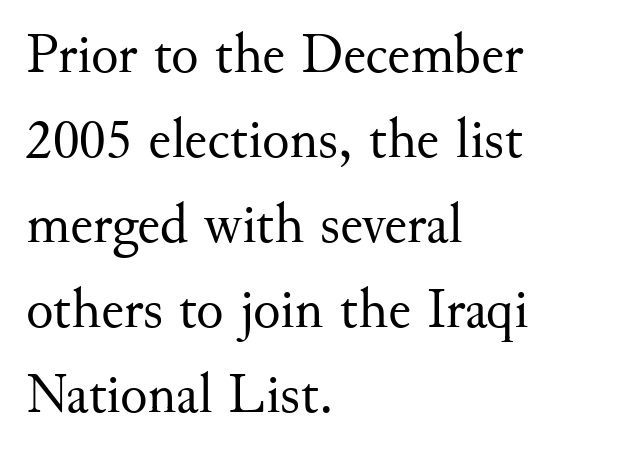
These lines are set flush left with a ragged right edge. Nobody touched the tracking dial on this one. Leading matches the norm, producing a regular column. The words here are not underlined. No extra ink here — the face is not bold.
